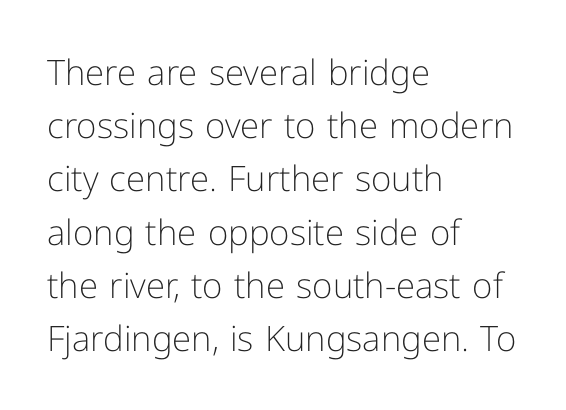
Q: Is the text bold? A: No.
Q: Is the text italic (slanted)? A: No, it is upright.
Q: Is the typeface a serif or a sans-serif typeface? A: Sans-serif.
Q: Is the text underlined? A: No.
Q: How is the paragraph aligned? A: Left-aligned.
Q: Is the spacing between letters normal or unusually wide? A: Normal.
Q: Is the spacing between lines tight, normal or loose? A: Normal.
Q: Width (condensed, normal, or wide)? A: Normal.
Q: Stroke contrast? A: Low.
Q: x-height? A: Medium.
Q: Monospaced? A: No.
